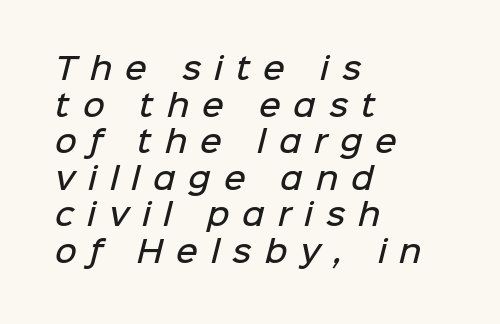
Q: Is the text bold? A: Semi-bold.
Q: Is the typeface a serif or a sans-serif typeface? A: Sans-serif.
Q: Is the text underlined? A: No.
Q: How is the paragraph aligned? A: Left-aligned.
Q: Is the spacing between letters normal or unusually wide? A: Unusually wide.
Q: Width (condensed, normal, or wide)? A: Normal.
Q: Stroke contrast? A: Low.
Q: x-height? A: Medium.
Q: Monospaced? A: No.
